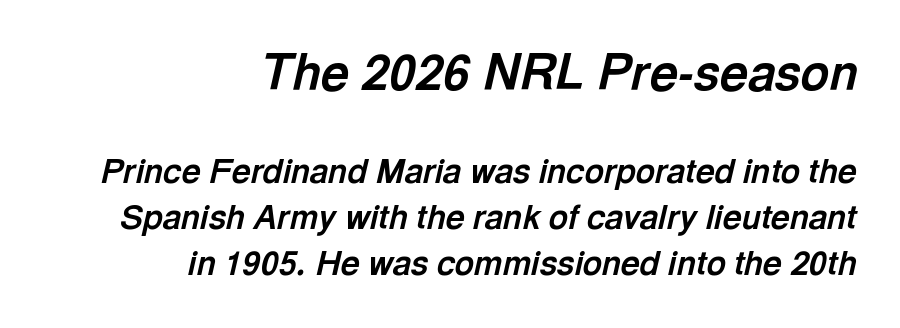
Q: Is the text bold? A: Yes.
Q: Is the text italic (slanted)? A: Yes, it leans right by about 13 degrees.
Q: Is the text underlined? A: No.
Q: How is the paragraph aligned? A: Right-aligned.
Q: Is the spacing between letters normal or unusually wide? A: Normal.
Q: Is the spacing between lines tight, normal or loose? A: Normal.
Q: Which block of text is set in a larger size, the first (top) or the second (bottom)? A: The first (top) one.
Q: Width (condensed, normal, or wide)? A: Normal.
Q: x-height? A: Medium.
Q: Monospaced? A: No.
